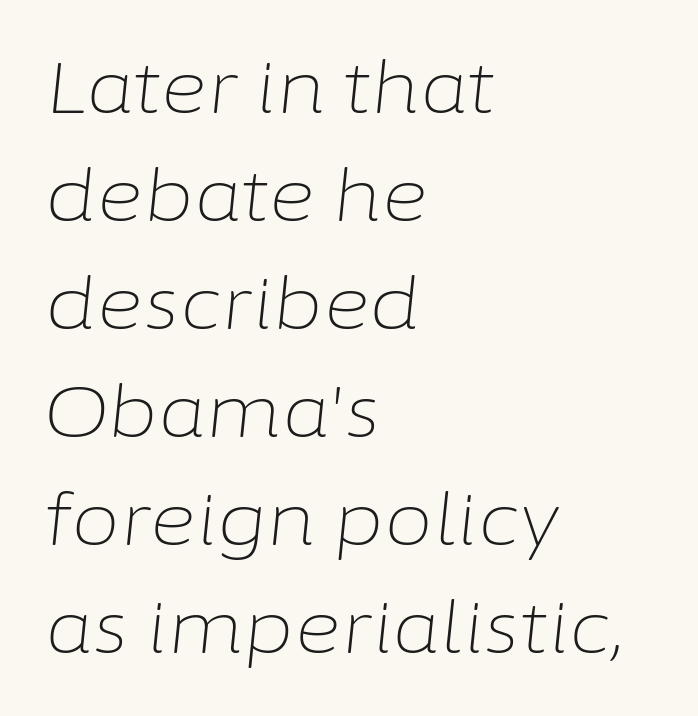
The image shows 71 px light type, italic (leaning right); set left-aligned, normal line spacing (1.52x), normal letter spacing, not underlined; low stroke contrast and a medium x-height.
